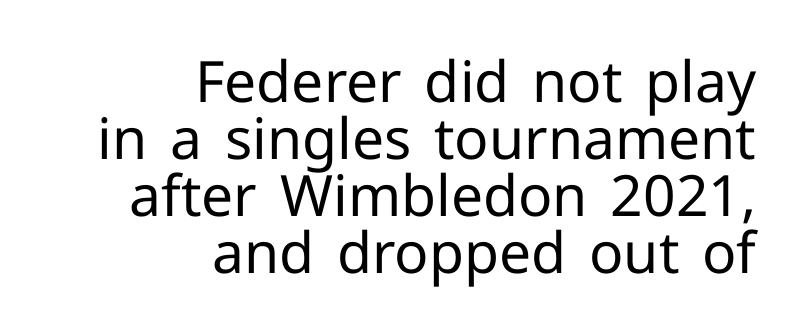
{"serif": "no", "italic": "no", "bold": "no", "weight": "regular", "width": "normal", "stroke_contrast": "low", "x_height": "medium", "monospaced": "no", "underline": "no", "align": "right", "line_spacing": "tight", "line_spacing_ratio": 1.0, "letter_spacing": "normal", "letter_spacing_em": 0.0, "glyph_px": 57}
